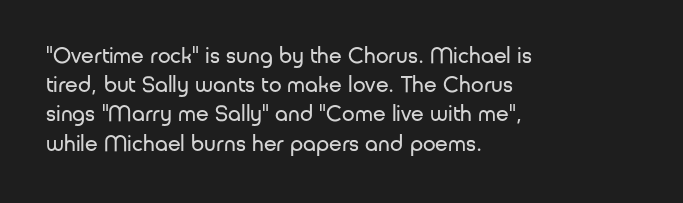
{"italic": "no", "bold": "no", "underline": "no", "align": "left", "line_spacing": "normal", "line_spacing_ratio": 1.27, "letter_spacing": "normal", "letter_spacing_em": 0.0, "glyph_px": 23}
